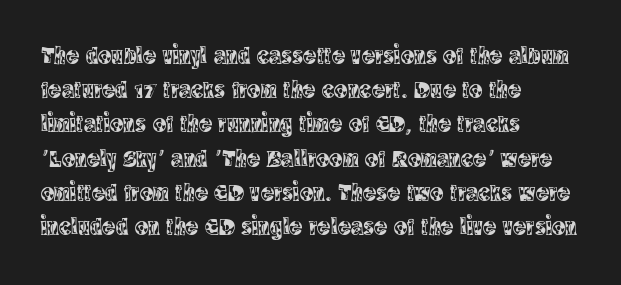
{"italic": "no", "underline": "no", "align": "left", "line_spacing": "normal", "line_spacing_ratio": 1.37, "letter_spacing": "normal", "letter_spacing_em": 0.0, "glyph_px": 25}
